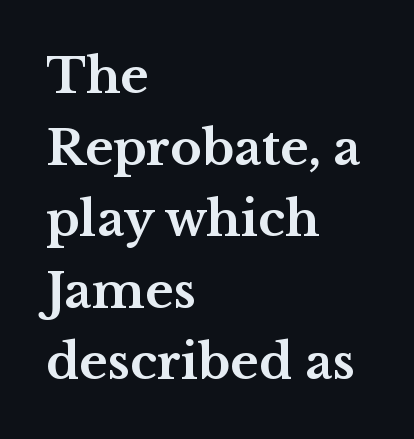
{"serif": "yes", "italic": "no", "bold": "yes", "weight": "bold", "width": "wide", "stroke_contrast": "medium", "x_height": "medium", "monospaced": "no", "underline": "no", "align": "left", "line_spacing": "normal", "line_spacing_ratio": 1.49, "letter_spacing": "normal", "letter_spacing_em": 0.0, "glyph_px": 48}
